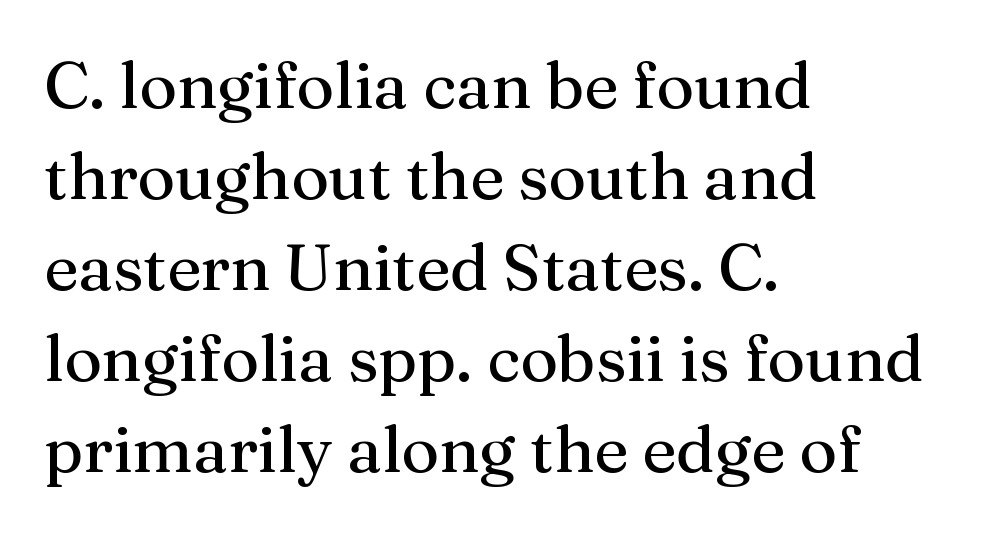
{"serif": "yes", "italic": "no", "width": "normal", "stroke_contrast": "medium", "x_height": "medium", "monospaced": "no", "underline": "no", "align": "left", "line_spacing": "normal", "line_spacing_ratio": 1.4, "letter_spacing": "normal", "letter_spacing_em": 0.0, "glyph_px": 65}
